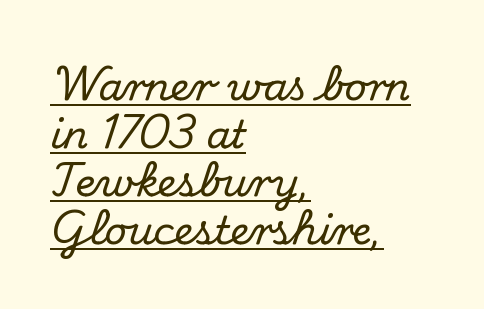
{"serif": "yes", "width": "normal", "stroke_contrast": "medium", "x_height": "small", "monospaced": "no", "underline": "yes", "align": "left", "line_spacing_ratio": 1.23, "letter_spacing": "normal", "letter_spacing_em": 0.0, "glyph_px": 39}
